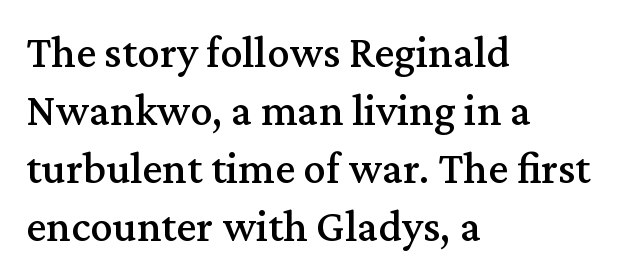
The image shows 45 px serif type, upright; set left-aligned, normal line spacing (1.29x), normal letter spacing, not underlined; medium stroke contrast and a medium x-height.
